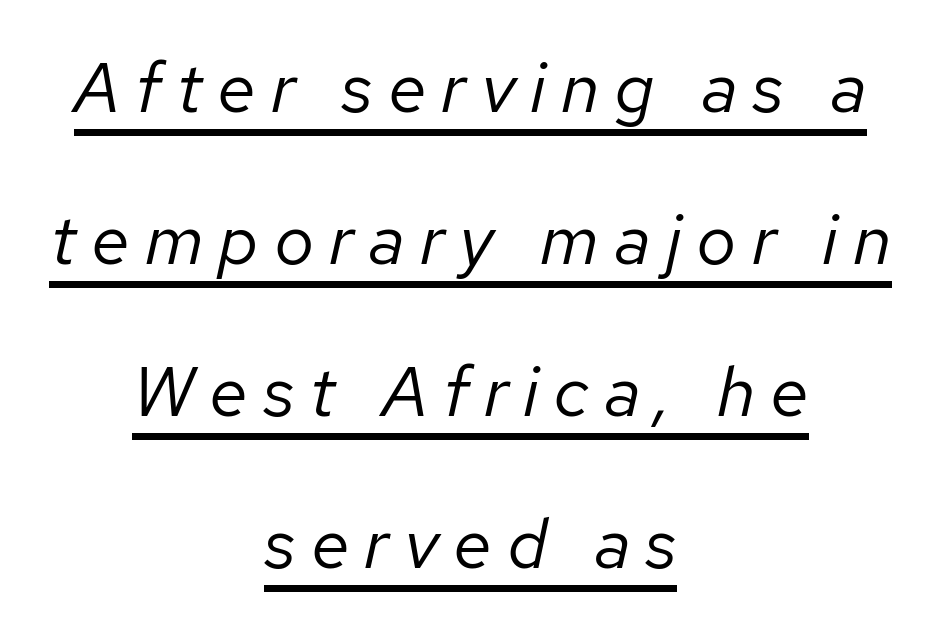
The image shows 71 px regular-weight type, italic (leaning right); set centered, loose line spacing (2.14x), unusually wide letter spacing (+0.21 em), underlined; low stroke contrast and a medium x-height.
